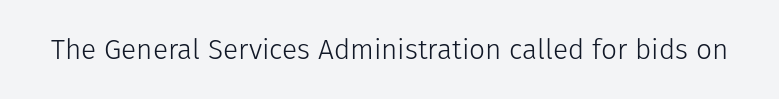
Q: Is the text bold? A: No.
Q: Is the text italic (slanted)? A: No, it is upright.
Q: Is the typeface a serif or a sans-serif typeface? A: Sans-serif.
Q: Is the text underlined? A: No.
Q: Is the spacing between letters normal or unusually wide? A: Normal.
Q: Width (condensed, normal, or wide)? A: Normal.
Q: Stroke contrast? A: Low.
Q: x-height? A: Medium.
Q: Monospaced? A: No.
